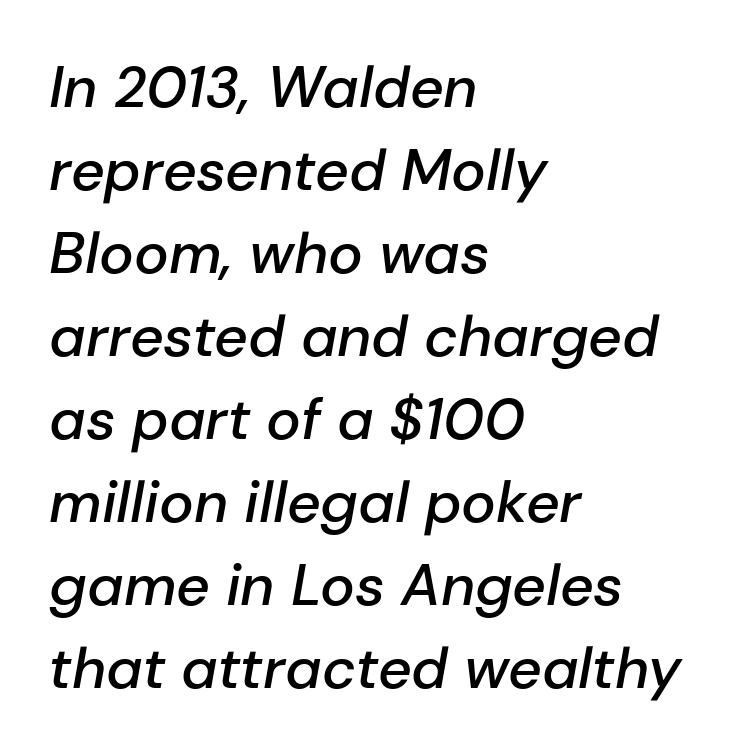
Q: Is the text bold? A: Semi-bold.
Q: Is the text italic (slanted)? A: Yes, it leans right by about 10 degrees.
Q: Is the text underlined? A: No.
Q: How is the paragraph aligned? A: Left-aligned.
Q: Is the spacing between letters normal or unusually wide? A: Normal.
Q: Is the spacing between lines tight, normal or loose? A: Normal.
Q: Width (condensed, normal, or wide)? A: Normal.
Q: Stroke contrast? A: Low.
Q: x-height? A: Medium.
Q: Monospaced? A: No.
